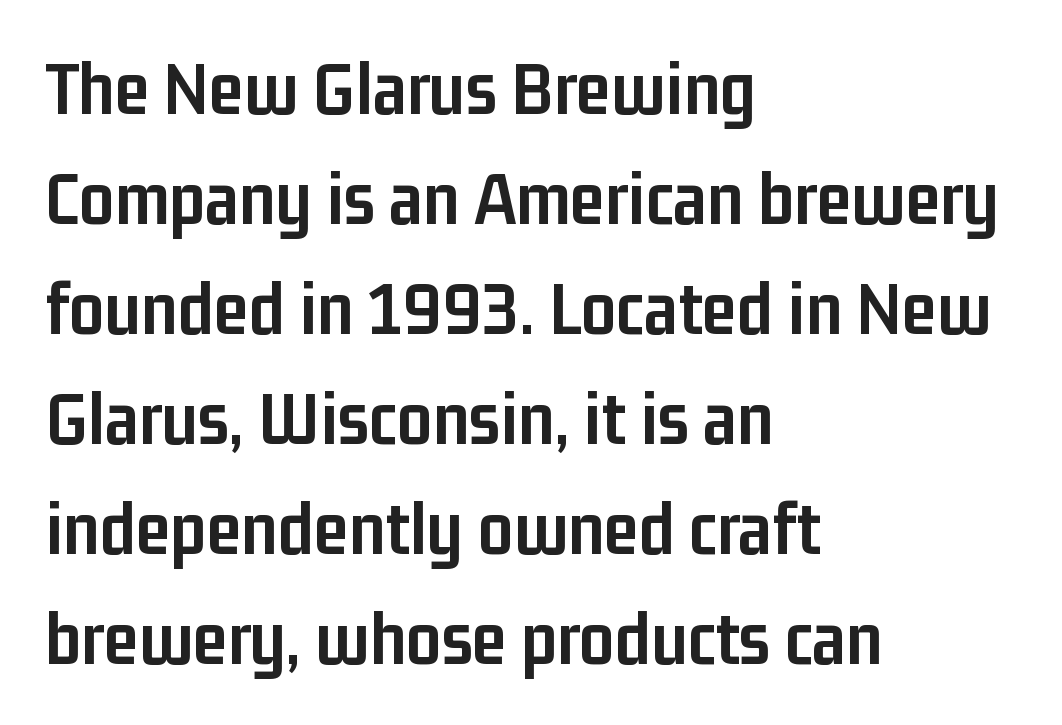
A dark, heavy texture on the line: the type is bold. Note the varied advance widths — an 'i' is clearly narrower than an 'm'. Layout note: lines flush left. This is sans-serif lettering, the kind often seen on screens and signage.
